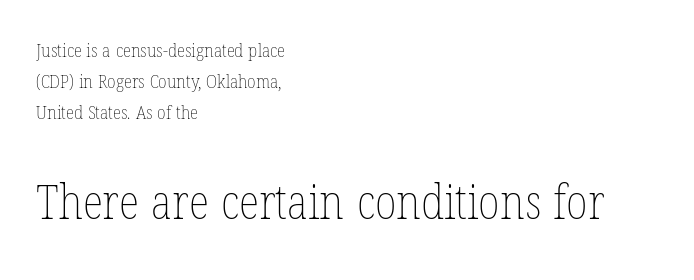
The image shows 48 px thin, condensed type, upright; set left-aligned, normal line spacing (1.63x), normal letter spacing, not underlined; the second (bottom) block is 2.53x larger; low stroke contrast and a medium x-height.
